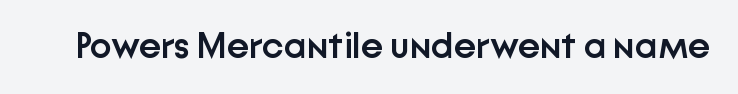
The image shows 37 px semibold sans-serif type, upright; set normal letter spacing, not underlined; low stroke contrast and a medium x-height.
